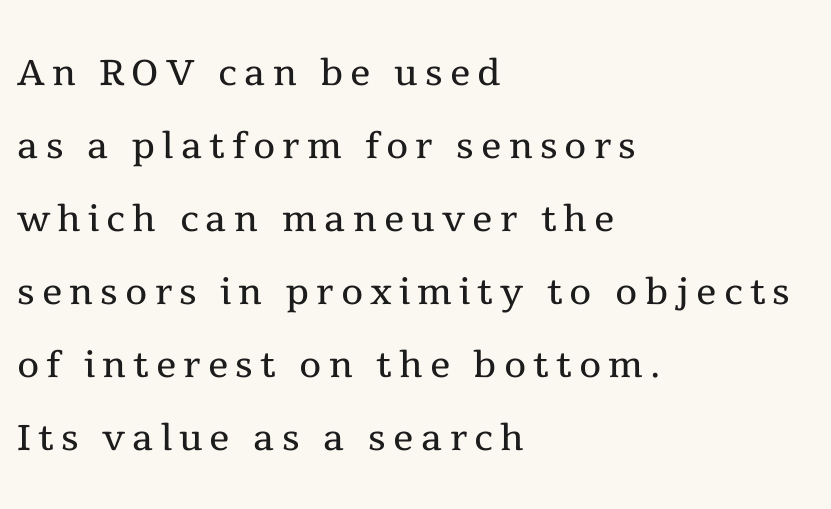
Q: Is the text bold? A: No.
Q: Is the text italic (slanted)? A: No, it is upright.
Q: Is the typeface a serif or a sans-serif typeface? A: Serif.
Q: Is the text underlined? A: No.
Q: How is the paragraph aligned? A: Left-aligned.
Q: Is the spacing between lines tight, normal or loose? A: Normal.
Q: Width (condensed, normal, or wide)? A: Normal.
Q: x-height? A: Medium.
Q: Monospaced? A: No.
